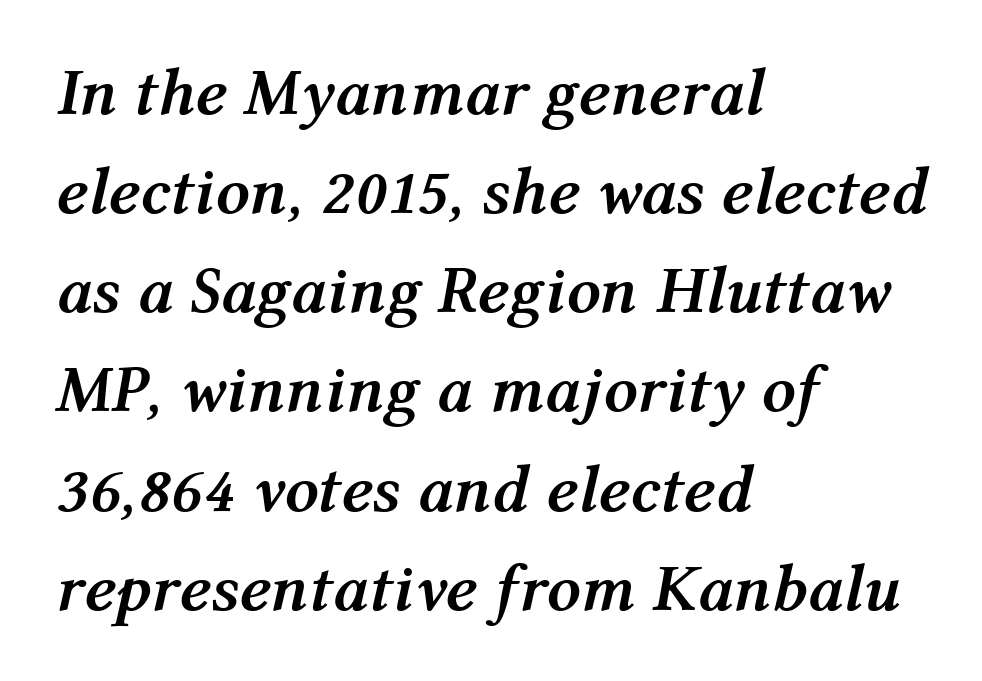
The image shows 67 px semibold type, italic (leaning right); set left-aligned, normal line spacing (1.48x), normal letter spacing, not underlined; medium stroke contrast and a medium x-height.
